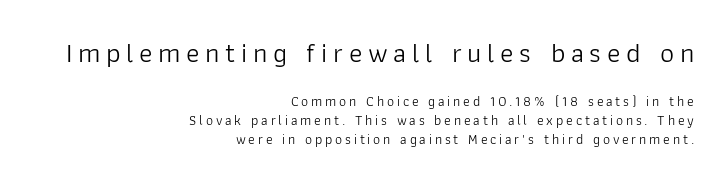
Character widths vary here, with narrow letters taking less room than wide ones. This is roman type, the default non-slanted kind. The lines are quadded right. The gaps between neighbouring characters are conspicuously large.
